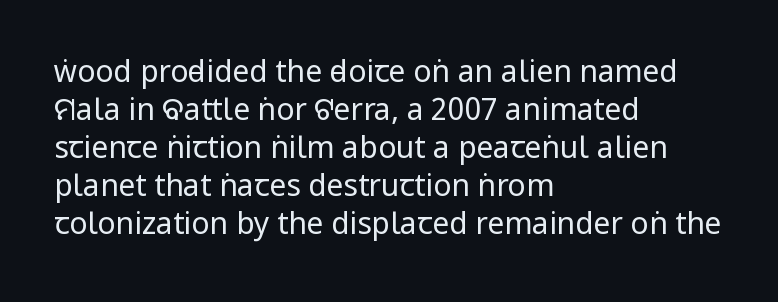
Every character sits straight up, as roman type does. The rendering shows plain stroke endings on the letterforms — a sans-serif design. Do the characters align in a grid? No, the font is proportional. The block of text has a typical density, with ordinary space between rows. Is the type heavy? It reads as light-to-regular instead.
